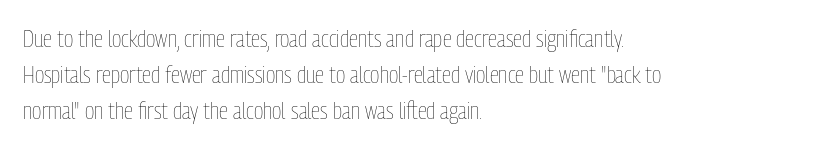
Default kerning and tracking; the words read as compact shapes. Tall strokes in this sample are plumb rather than angled. This rendering uses left alignment, leaving the right contour irregular. Students, observe: this is what conventionally led text looks like. Each stroke keeps to a modest, everyday thickness or less. Honestly, there is no underline to notice here at all.
